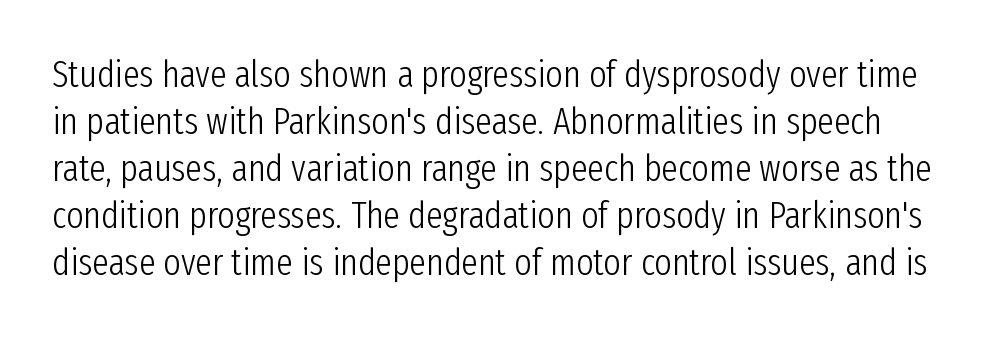
Q: Is the text bold? A: No.
Q: Is the text italic (slanted)? A: No, it is upright.
Q: Is the typeface a serif or a sans-serif typeface? A: Sans-serif.
Q: Is the text underlined? A: No.
Q: Is the spacing between letters normal or unusually wide? A: Normal.
Q: Is the spacing between lines tight, normal or loose? A: Normal.
Q: Width (condensed, normal, or wide)? A: Condensed.
Q: Stroke contrast? A: Low.
Q: x-height? A: Medium.
Q: Monospaced? A: No.
